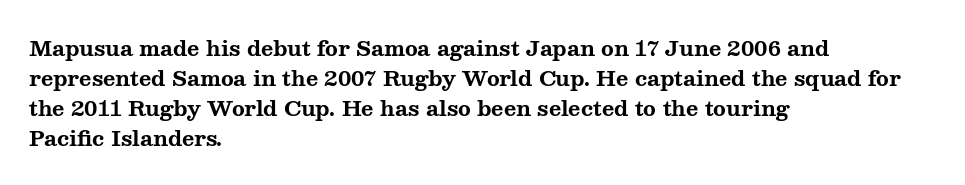
The image shows 21 px bold type, upright; set left-aligned, normal line spacing (1.43x), normal letter spacing, not underlined.
